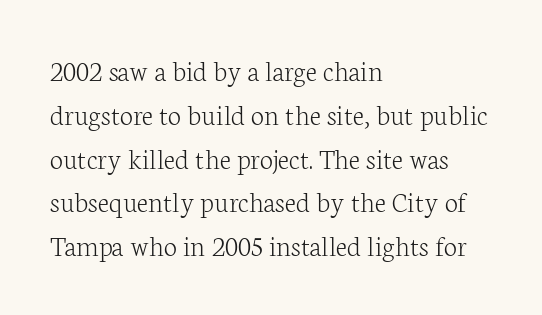
{"serif": "yes", "italic": "no", "bold": "no", "weight": "light", "width": "normal", "stroke_contrast": "low", "x_height": "medium", "monospaced": "no", "underline": "no", "align": "left", "line_spacing": "normal", "line_spacing_ratio": 1.46, "letter_spacing": "normal", "letter_spacing_em": 0.0, "glyph_px": 30}
